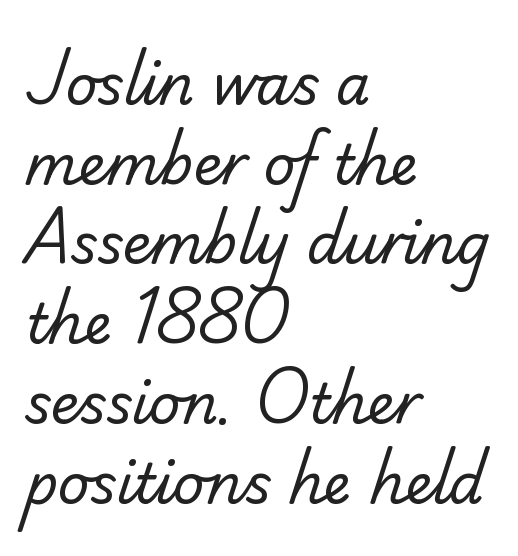
{"serif": "no", "bold": "no", "weight": "regular", "width": "normal", "stroke_contrast": "low", "x_height": "small", "monospaced": "no", "underline": "no", "align": "left", "line_spacing": "normal", "line_spacing_ratio": 1.45, "letter_spacing": "normal", "letter_spacing_em": 0.0, "glyph_px": 55}
